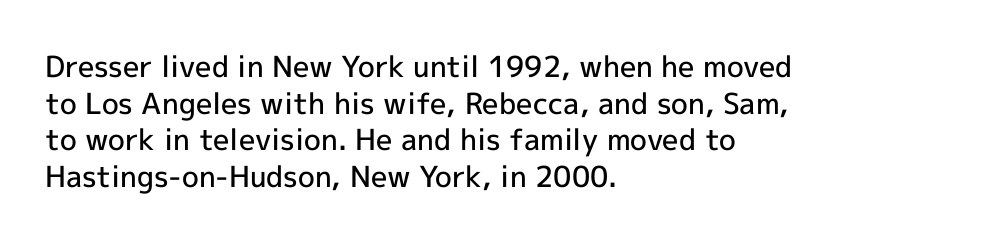
What's the leading like? Ordinary, nothing unusual. Do the characters align in a grid? No, the font is proportional. Words appear dense and cohesive because spacing is normal. The typesetter chose a ragged-right arrangement here.
